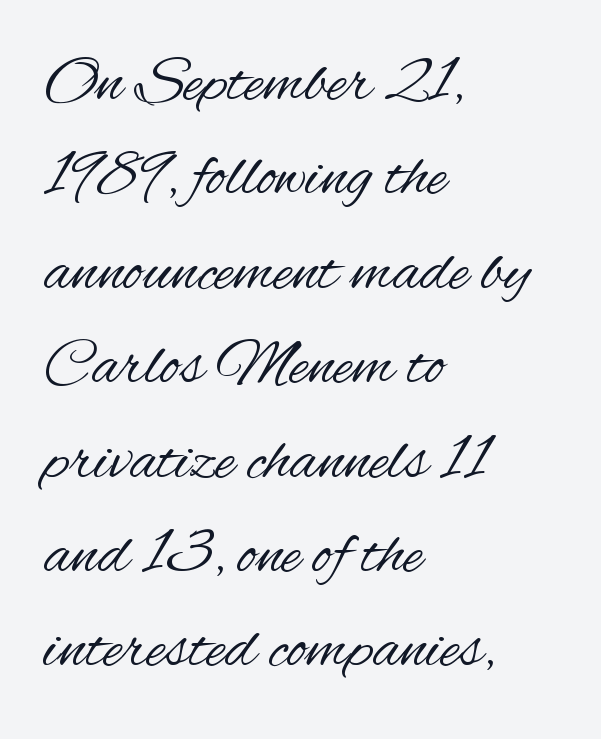
Q: Is the text bold? A: No.
Q: Is the text italic (slanted)? A: Yes.
Q: Is the typeface a serif or a sans-serif typeface? A: Sans-serif.
Q: Is the text underlined? A: No.
Q: How is the paragraph aligned? A: Left-aligned.
Q: Is the spacing between letters normal or unusually wide? A: Normal.
Q: Is the spacing between lines tight, normal or loose? A: Normal.
Q: Width (condensed, normal, or wide)? A: Condensed.
Q: Stroke contrast? A: Medium.
Q: x-height? A: Small.
Q: Monospaced? A: No.
